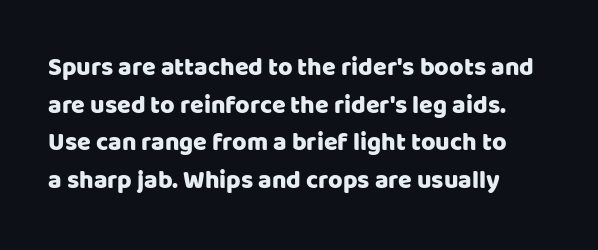
Q: Is the text italic (slanted)? A: No, it is upright.
Q: Is the text underlined? A: No.
Q: How is the paragraph aligned? A: Left-aligned.
Q: Is the spacing between letters normal or unusually wide? A: Normal.
Q: Is the spacing between lines tight, normal or loose? A: Normal.
